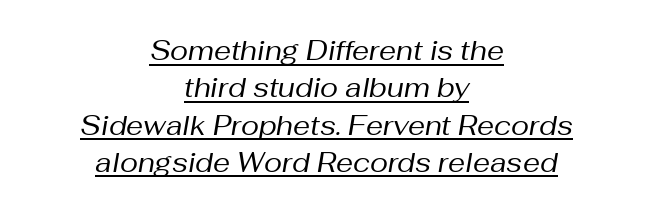
{"italic": "yes", "lean": "right", "slant_degrees": 10, "bold": "no", "underline": "yes", "align": "center", "line_spacing": "normal", "line_spacing_ratio": 1.38, "letter_spacing": "normal", "letter_spacing_em": 0.0, "glyph_px": 27}
